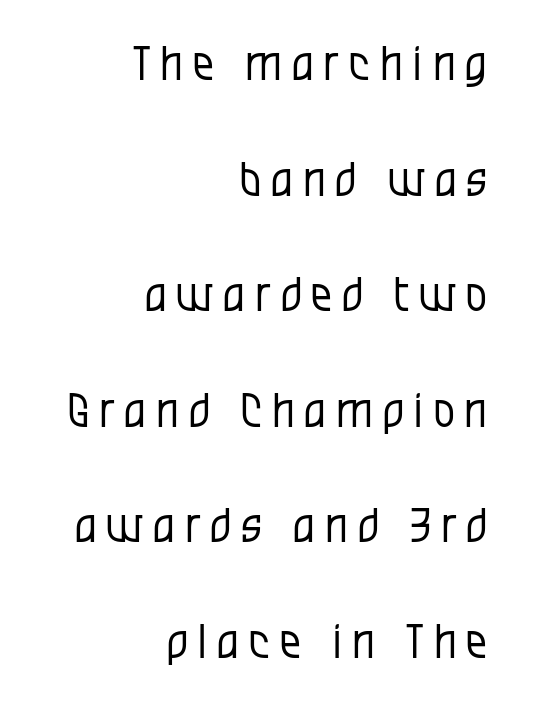
{"serif": "no", "italic": "no", "bold": "no", "weight": "regular", "width": "condensed", "stroke_contrast": "low", "x_height": "large", "monospaced": "no", "underline": "no", "align": "right", "line_spacing": "loose", "line_spacing_ratio": 2.46, "letter_spacing": "wide", "letter_spacing_em": 0.21, "glyph_px": 47}
